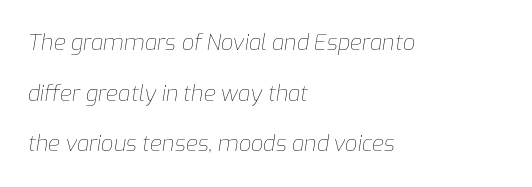
What stands out about the letter spacing? Nothing — it is the standard amount. Quick note: interline space is abundant. Line beginnings align vertically; line endings do not. Any mark beneath the type? The region is blank. These lines were composed using italics.
